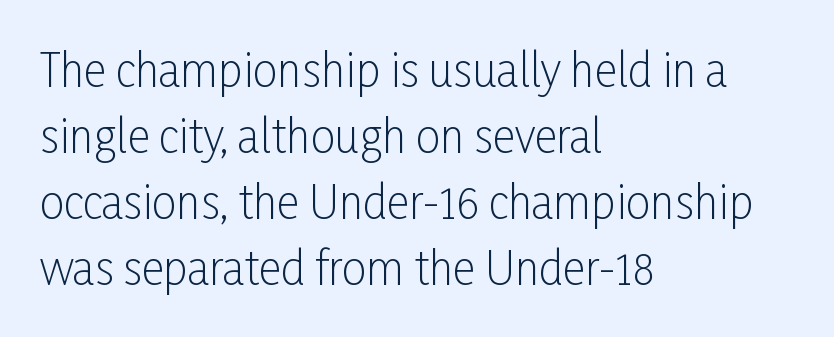
The image shows 44 px light, condensed sans-serif type, upright; set left-aligned, normal line spacing (1.5x), normal letter spacing, not underlined; low stroke contrast and a medium x-height.
